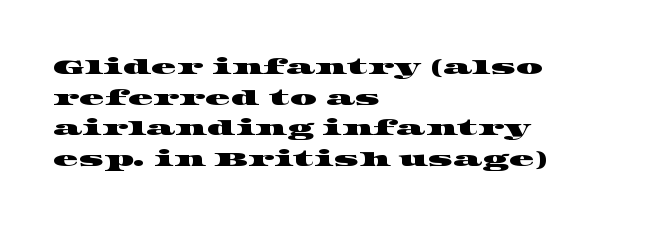
The image shows 21 px text type; set left-aligned, normal line spacing (1.46x), normal letter spacing, not underlined.
